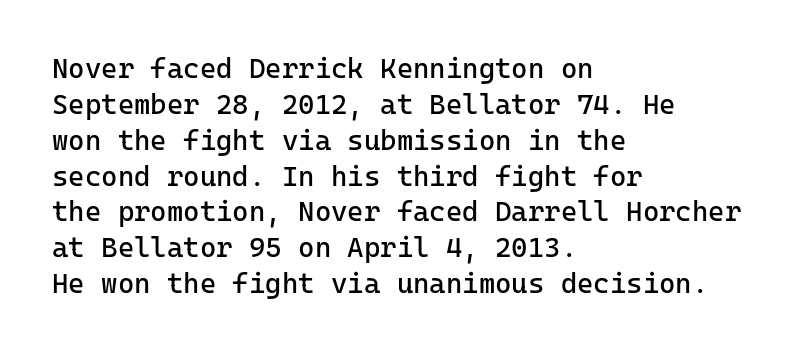
Q: Is the text bold? A: No.
Q: Is the text italic (slanted)? A: No, it is upright.
Q: Is the typeface a serif or a sans-serif typeface? A: Sans-serif.
Q: Is the text underlined? A: No.
Q: How is the paragraph aligned? A: Left-aligned.
Q: Is the spacing between letters normal or unusually wide? A: Normal.
Q: Is the spacing between lines tight, normal or loose? A: Normal.
Q: Width (condensed, normal, or wide)? A: Normal.
Q: Stroke contrast? A: Low.
Q: x-height? A: Medium.
Q: Monospaced? A: Yes.
